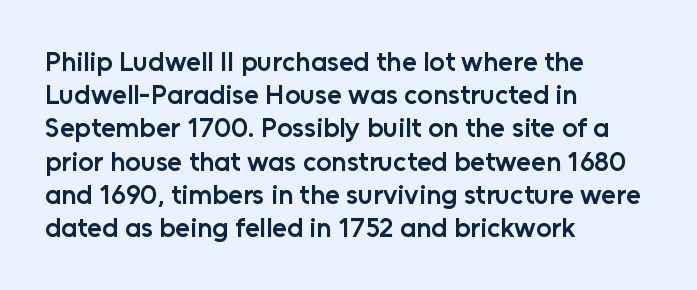
The image shows 27 px text type, upright; set left-aligned, line spacing 1.23x, normal letter spacing, not underlined.
